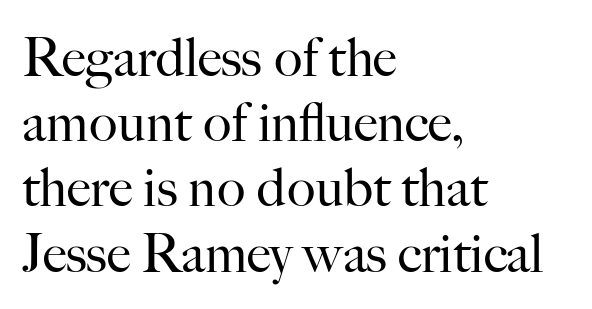
{"serif": "yes", "italic": "no", "bold": "no", "weight": "regular", "width": "normal", "stroke_contrast": "high", "x_height": "small", "monospaced": "no", "underline": "no", "align": "left", "line_spacing_ratio": 1.23, "letter_spacing": "normal", "letter_spacing_em": 0.0, "glyph_px": 53}
